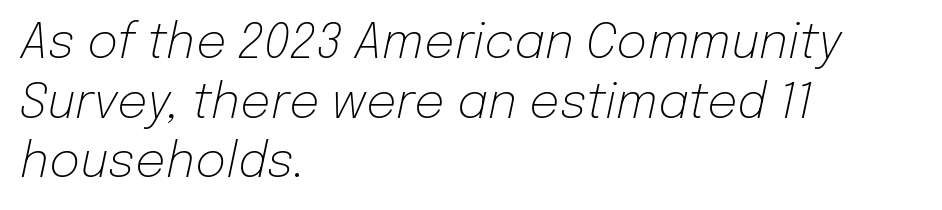
{"italic": "yes", "lean": "right", "slant_degrees": 12, "bold": "no", "weight": "light", "width": "normal", "stroke_contrast": "low", "x_height": "medium", "monospaced": "no", "underline": "no", "align": "left", "line_spacing_ratio": 1.24, "letter_spacing": "normal", "letter_spacing_em": 0.0, "glyph_px": 48}
